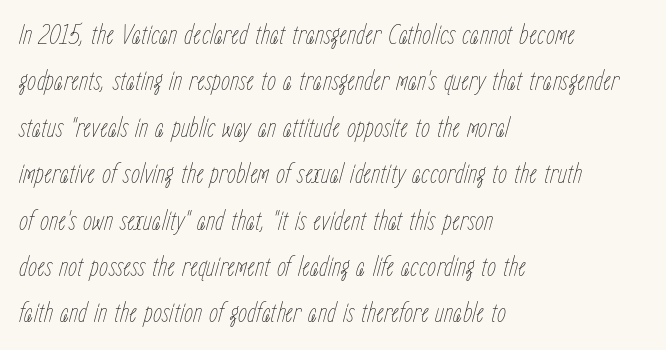
The image shows 29 px thin, condensed type, italic (leaning right); set left-aligned, normal line spacing (1.6x), normal letter spacing, not underlined; low stroke contrast and a medium x-height.
